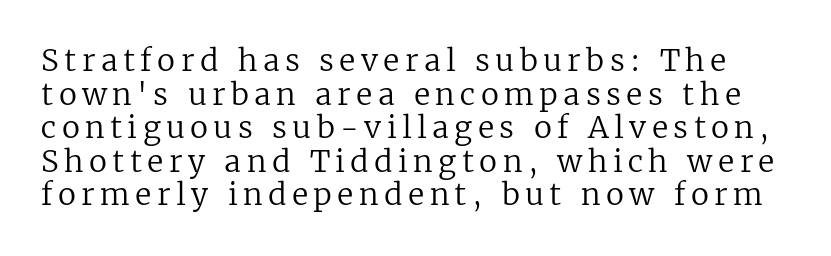
{"serif": "yes", "italic": "no", "bold": "no", "weight": "regular", "width": "normal", "stroke_contrast": "low", "x_height": "medium", "monospaced": "no", "underline": "no", "line_spacing": "tight", "line_spacing_ratio": 1.12, "glyph_px": 30}
